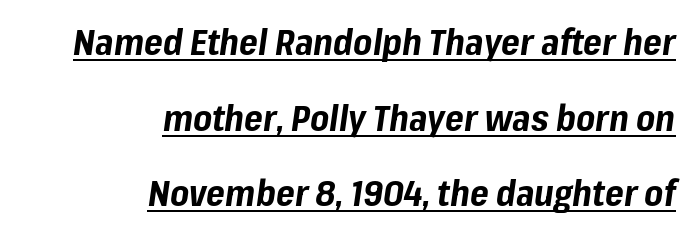
{"italic": "yes", "lean": "right", "slant_degrees": 8, "bold": "yes", "weight": "bold", "width": "normal", "stroke_contrast": "low", "x_height": "medium", "monospaced": "no", "underline": "yes", "align": "right", "line_spacing": "loose", "line_spacing_ratio": 2.1, "letter_spacing": "normal", "letter_spacing_em": 0.0, "glyph_px": 36}
